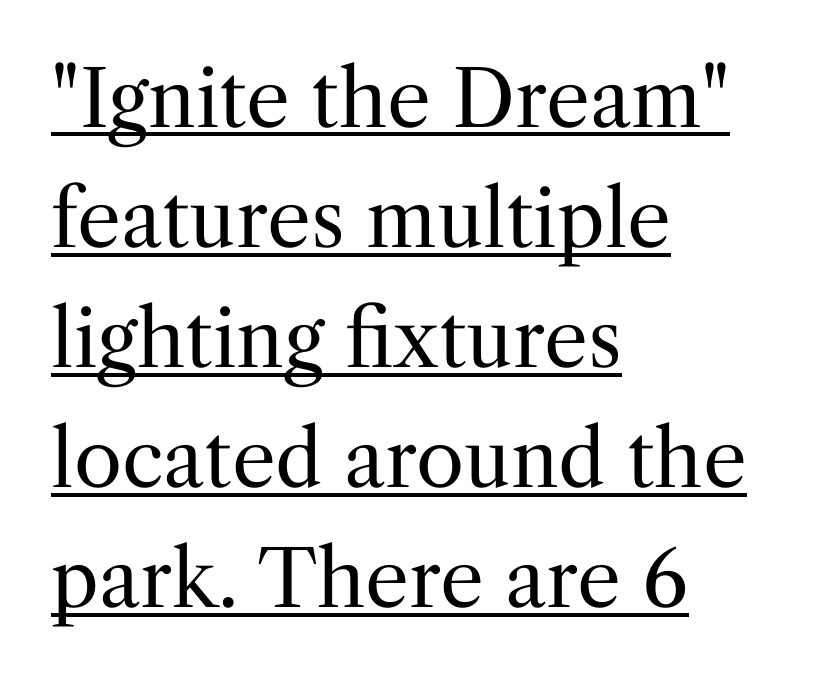
{"serif": "yes", "italic": "no", "bold": "no", "weight": "regular", "width": "normal", "stroke_contrast": "medium", "x_height": "medium", "monospaced": "no", "underline": "yes", "align": "left", "line_spacing": "normal", "line_spacing_ratio": 1.54, "letter_spacing": "normal", "letter_spacing_em": 0.0, "glyph_px": 78}
